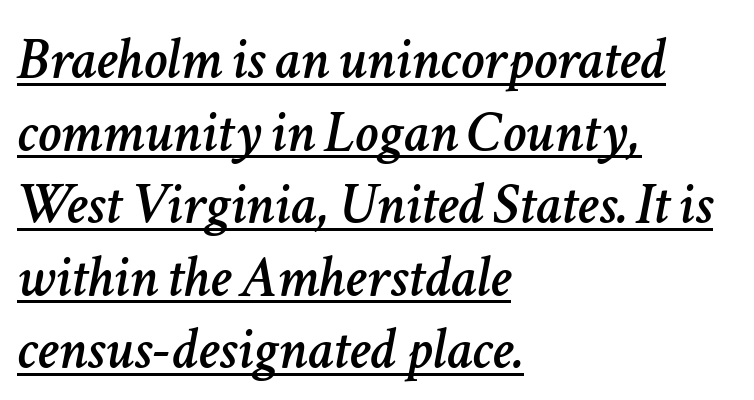
The image shows 59 px text type, italic (leaning right); set left-aligned, line spacing 1.23x, normal letter spacing, underlined; low stroke contrast and a medium x-height.
